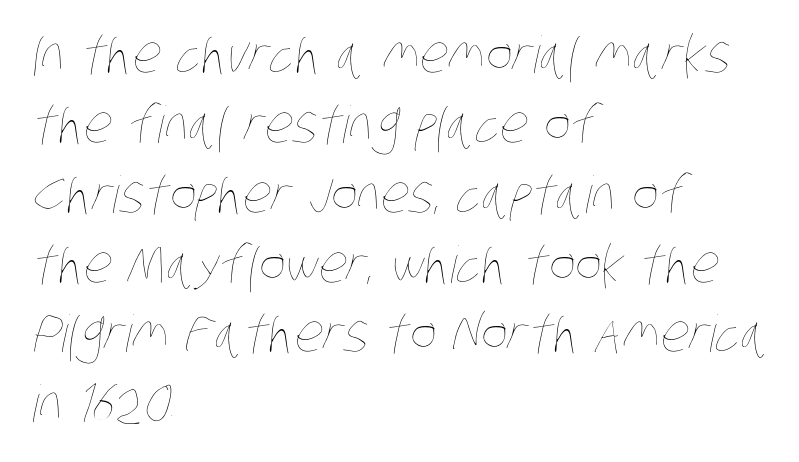
Lines of text with bare space underneath. This rendering uses left alignment, leaving the right contour irregular. Tracking value appears to be zero — textbook default spacing. A normal amount of white space separates one row of letters from the next.
